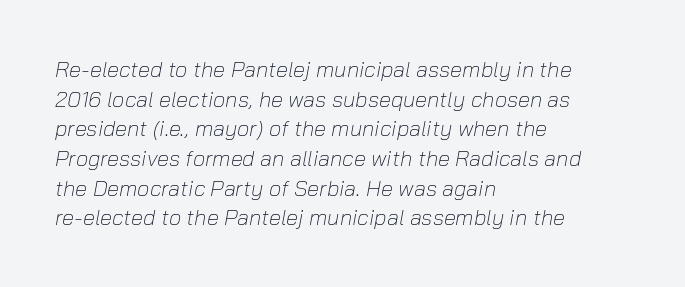
{"italic": "yes", "lean": "right", "slant_degrees": 10, "bold": "no", "underline": "no", "align": "left", "line_spacing": "normal", "line_spacing_ratio": 1.35, "letter_spacing": "normal", "letter_spacing_em": 0.0, "glyph_px": 22}
